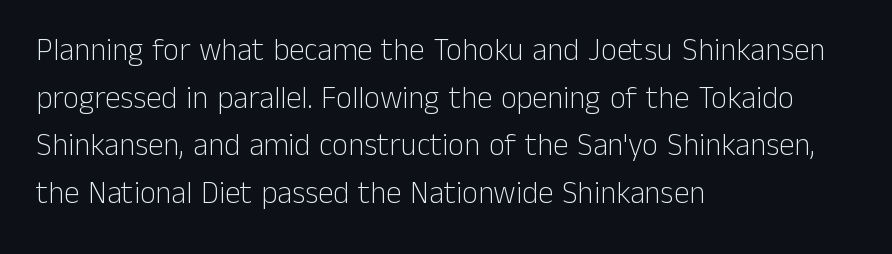
Q: Is the text bold? A: No.
Q: Is the text italic (slanted)? A: No, it is upright.
Q: Is the typeface a serif or a sans-serif typeface? A: Sans-serif.
Q: Is the text underlined? A: No.
Q: How is the paragraph aligned? A: Left-aligned.
Q: Is the spacing between letters normal or unusually wide? A: Normal.
Q: Is the spacing between lines tight, normal or loose? A: Normal.
Q: Width (condensed, normal, or wide)? A: Normal.
Q: Stroke contrast? A: Low.
Q: x-height? A: Medium.
Q: Monospaced? A: No.
